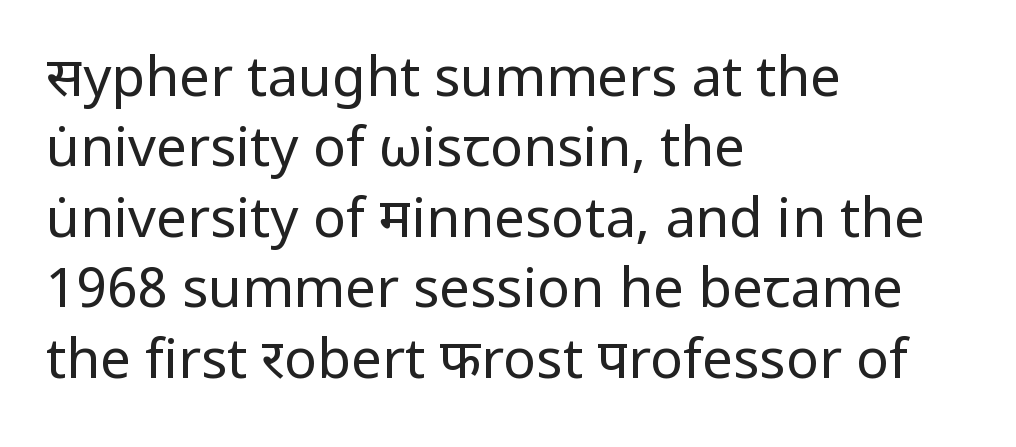
The image shows 55 px regular-weight sans-serif type, upright; set left-aligned, normal line spacing (1.28x), normal letter spacing, not underlined; low stroke contrast and a medium x-height.
